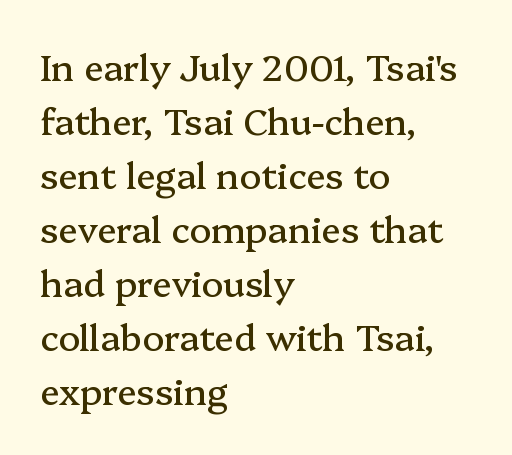
Each row of text sits above clean, open space. Do the characters align in a grid? No, the font is proportional. If you drew a ruler down the left edge, every line would touch it. Upright lettering throughout. The rendering shows small feet on the letterforms — a serif design.
